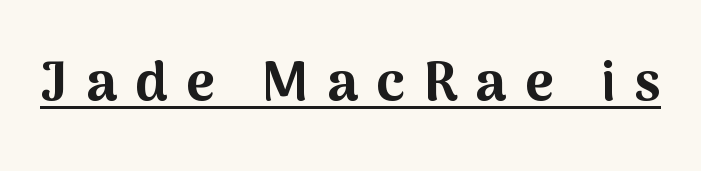
This sample has the flowing, uneven cadence of proportional lettering. Bold? Absolutely — the strokes are thick and heavy. Tracking value appears strongly positive — letters spread wide. Designer's note — italics off, roman on. Does a line run under the words? Yes, clearly. I'd call this a sans setting — the letters go barefoot.
